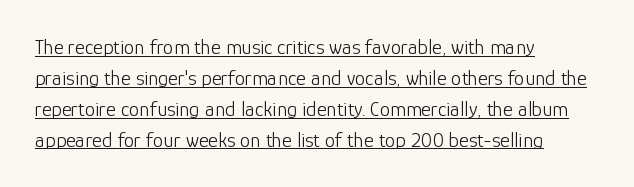
{"italic": "no", "bold": "no", "underline": "yes", "align": "left", "line_spacing": "normal", "line_spacing_ratio": 1.47, "letter_spacing": "normal", "letter_spacing_em": 0.0, "glyph_px": 21}
